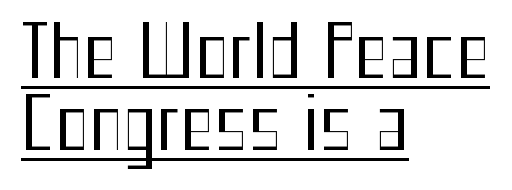
Q: Is the text bold? A: No.
Q: Is the text italic (slanted)? A: No, it is upright.
Q: Is the typeface a serif or a sans-serif typeface? A: Sans-serif.
Q: Is the text underlined? A: Yes.
Q: How is the paragraph aligned? A: Left-aligned.
Q: Is the spacing between letters normal or unusually wide? A: Normal.
Q: Is the spacing between lines tight, normal or loose? A: Tight.
Q: Width (condensed, normal, or wide)? A: Condensed.
Q: Stroke contrast? A: Medium.
Q: x-height? A: Medium.
Q: Monospaced? A: No.
